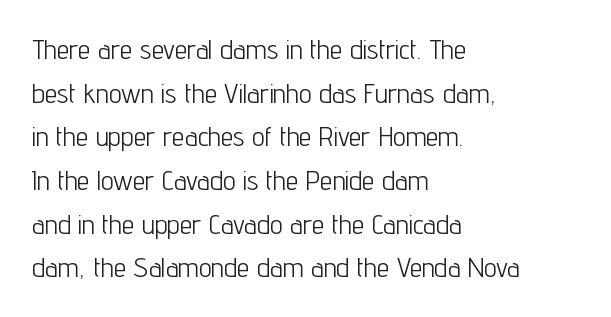
The image shows 28 px light, condensed sans-serif type, upright; set left-aligned, normal line spacing (1.56x), normal letter spacing, not underlined; low stroke contrast and a medium x-height.
